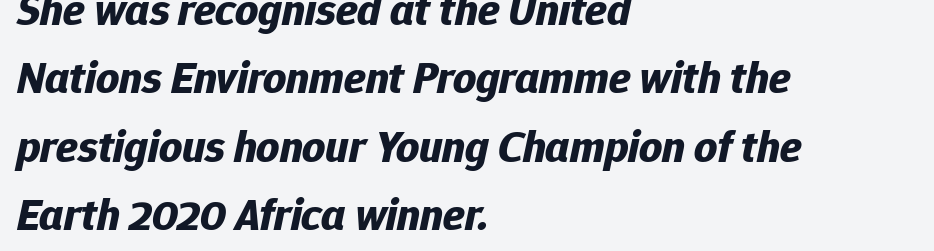
Q: Is the text bold? A: Yes.
Q: Is the text italic (slanted)? A: Yes, it leans right by about 12 degrees.
Q: Is the text underlined? A: No.
Q: How is the paragraph aligned? A: Left-aligned.
Q: Is the spacing between letters normal or unusually wide? A: Normal.
Q: Is the spacing between lines tight, normal or loose? A: Normal.
Q: Width (condensed, normal, or wide)? A: Normal.
Q: Stroke contrast? A: Low.
Q: x-height? A: Medium.
Q: Monospaced? A: No.
